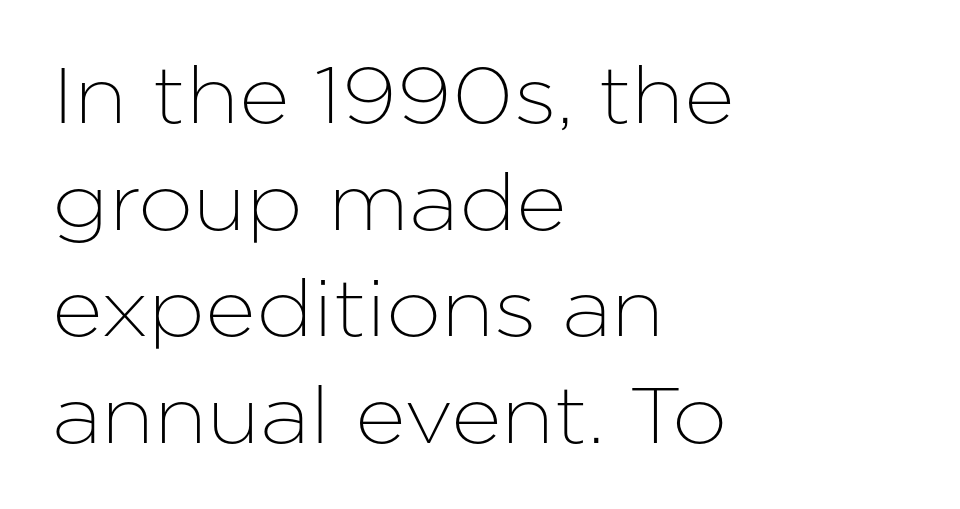
The image shows 79 px sans-serif type, upright; set left-aligned, normal line spacing (1.35x), normal letter spacing, not underlined; low stroke contrast and a medium x-height.
